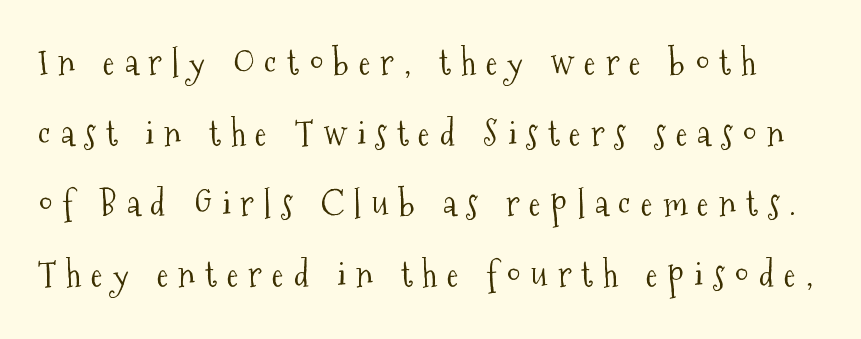
{"serif": "yes", "italic": "no", "bold": "no", "weight": "light", "width": "condensed", "stroke_contrast": "medium", "x_height": "medium", "monospaced": "no", "underline": "no", "line_spacing": "loose", "line_spacing_ratio": 2.02, "letter_spacing": "wide", "letter_spacing_em": 0.29, "glyph_px": 35}
